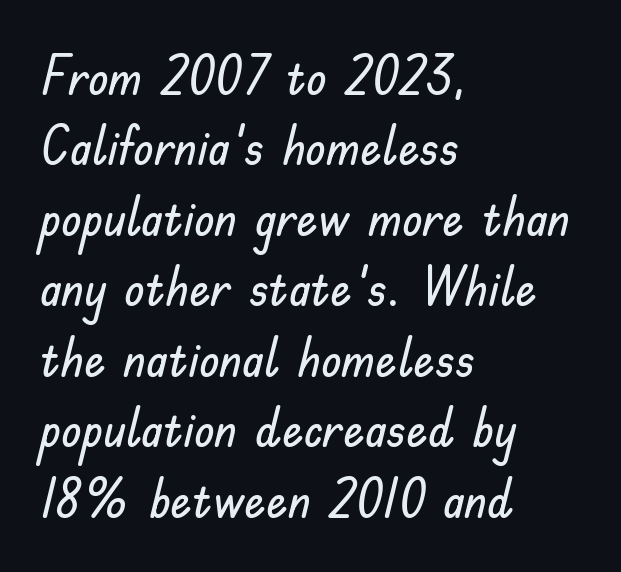
{"serif": "no", "width": "normal", "stroke_contrast": "low", "x_height": "small", "monospaced": "no", "underline": "no", "align": "left", "line_spacing": "normal", "line_spacing_ratio": 1.33, "letter_spacing": "normal", "letter_spacing_em": 0.0, "glyph_px": 53}
